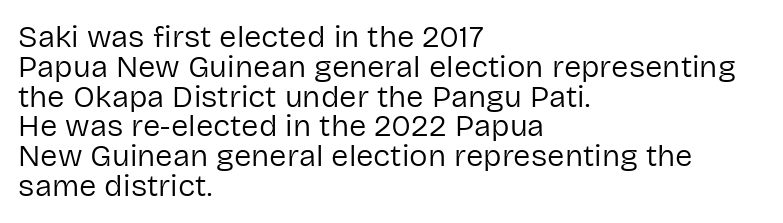
Q: Is the text bold? A: No.
Q: Is the text italic (slanted)? A: No, it is upright.
Q: Is the typeface a serif or a sans-serif typeface? A: Sans-serif.
Q: Is the text underlined? A: No.
Q: How is the paragraph aligned? A: Left-aligned.
Q: Is the spacing between letters normal or unusually wide? A: Normal.
Q: Is the spacing between lines tight, normal or loose? A: Tight.
Q: Width (condensed, normal, or wide)? A: Normal.
Q: Stroke contrast? A: Low.
Q: x-height? A: Medium.
Q: Monospaced? A: No.
